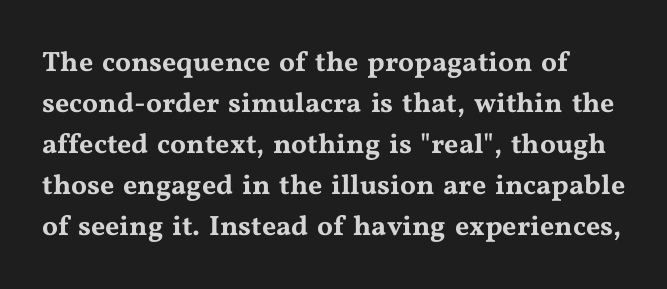
{"serif": "yes", "italic": "no", "width": "wide", "stroke_contrast": "medium", "x_height": "medium", "monospaced": "no", "underline": "no", "line_spacing": "normal", "line_spacing_ratio": 1.46, "letter_spacing": "normal", "letter_spacing_em": 0.0, "glyph_px": 28}
